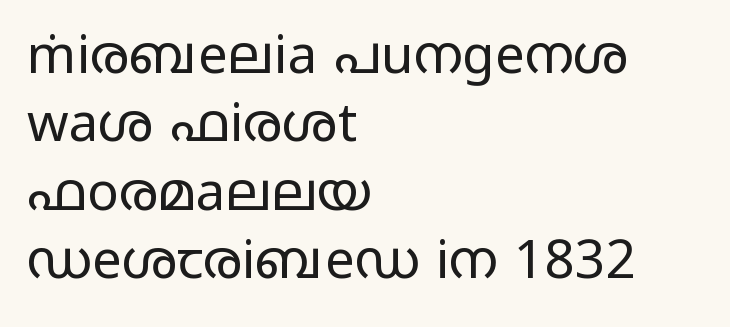
{"serif": "no", "italic": "no", "bold": "no", "weight": "regular", "width": "wide", "stroke_contrast": "low", "x_height": "medium", "monospaced": "no", "underline": "no", "align": "left", "line_spacing": "normal", "line_spacing_ratio": 1.29, "letter_spacing": "normal", "letter_spacing_em": 0.0, "glyph_px": 53}
